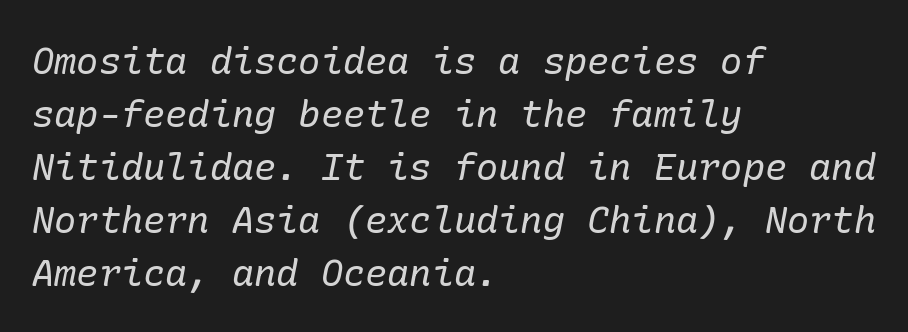
{"italic": "yes", "lean": "right", "slant_degrees": 10, "bold": "no", "weight": "regular", "width": "normal", "stroke_contrast": "low", "x_height": "medium", "underline": "no", "align": "left", "line_spacing": "normal", "line_spacing_ratio": 1.43, "letter_spacing": "normal", "letter_spacing_em": 0.0, "glyph_px": 37}
